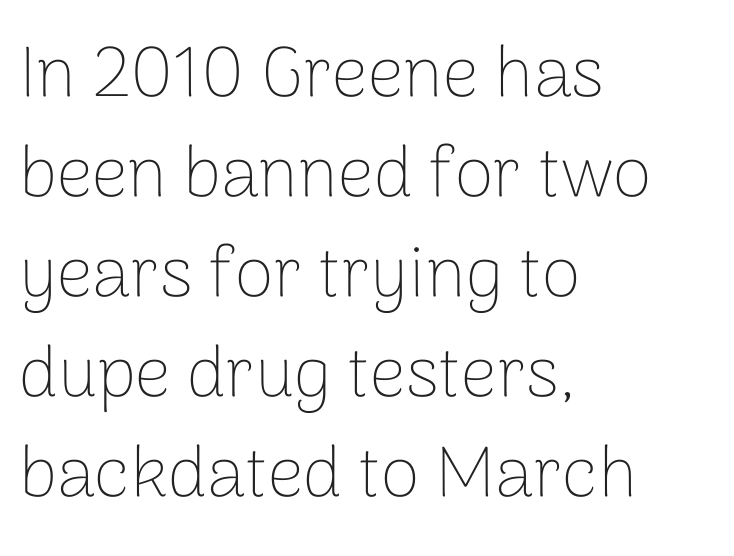
Q: Is the text bold? A: No.
Q: Is the text italic (slanted)? A: No, it is upright.
Q: Is the typeface a serif or a sans-serif typeface? A: Sans-serif.
Q: Is the text underlined? A: No.
Q: How is the paragraph aligned? A: Left-aligned.
Q: Is the spacing between letters normal or unusually wide? A: Normal.
Q: Is the spacing between lines tight, normal or loose? A: Normal.
Q: Width (condensed, normal, or wide)? A: Normal.
Q: Stroke contrast? A: Low.
Q: x-height? A: Medium.
Q: Monospaced? A: No.
